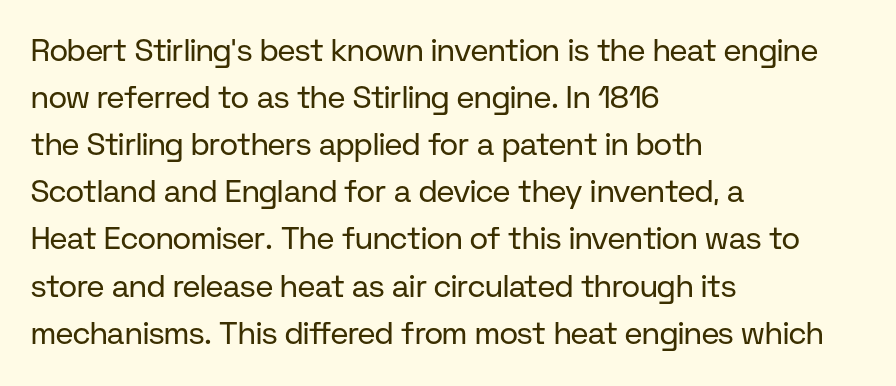
The image shows 31 px regular-weight sans-serif type, upright; set left-aligned, normal line spacing (1.52x), normal letter spacing, not underlined; low stroke contrast and a medium x-height.
